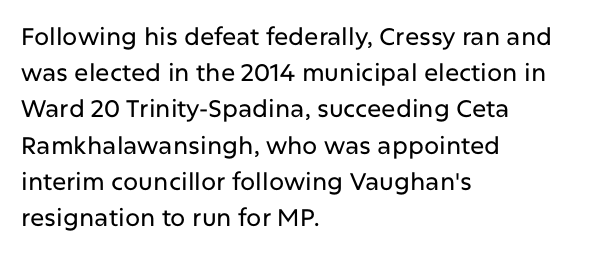
Leading: standard. Ascenders rise straight up at ninety degrees. Nobody drew a line under any word here. Here the glyphs are tracked normally, forming tight word shapes. All the whitespace from short lines collects on the right.
